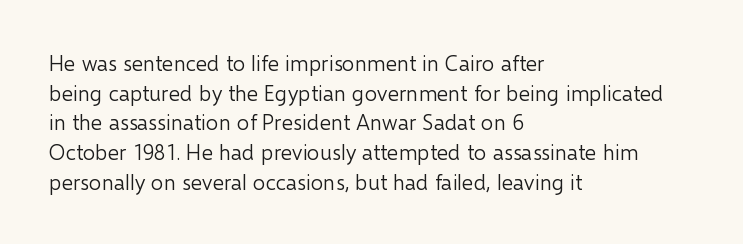
{"italic": "no", "bold": "no", "underline": "no", "align": "left", "line_spacing": "normal", "line_spacing_ratio": 1.35, "letter_spacing": "normal", "letter_spacing_em": 0.0, "glyph_px": 22}
